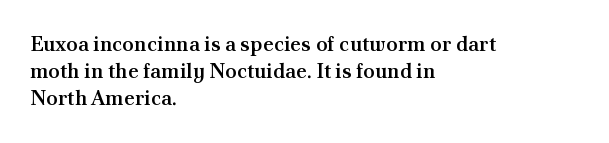
{"italic": "no", "bold": "semi", "underline": "no", "align": "left", "line_spacing": "normal", "line_spacing_ratio": 1.29, "letter_spacing": "normal", "letter_spacing_em": 0.0, "glyph_px": 21}
